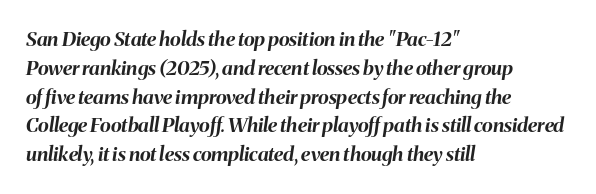
Line starts are locked; line ends wander. The horizontal fit of the characters is conventional and even. The whole block is typeset with a tilt. The leading is moderate, giving the passage an even texture.
